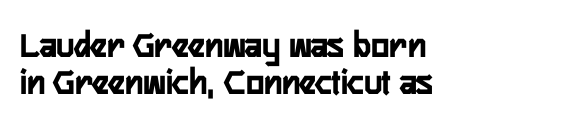
Think of a printed novel: that variable character pitch is what you see here. Emphasis by weight is at full strength: bold. Every stem runs plumb, perpendicular to the baseline. The typesetter chose a ragged-right arrangement here. Between one letter and the next there's only the usual sliver of space. Has an underline been added? It has not.
